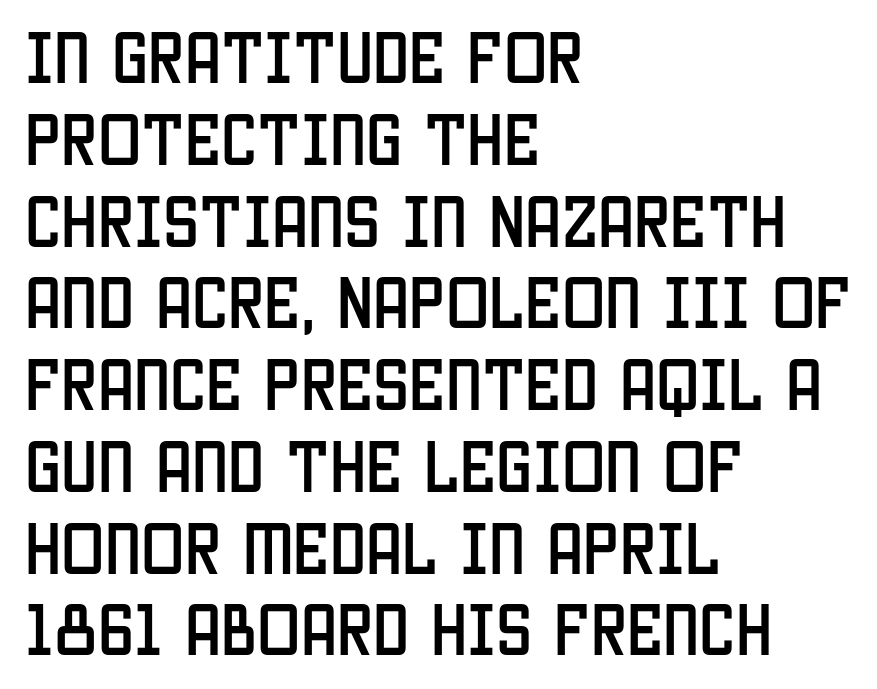
The image shows 58 px condensed sans-serif type, upright; set left-aligned, normal line spacing (1.41x), normal letter spacing, not underlined; low stroke contrast and a large x-height.
